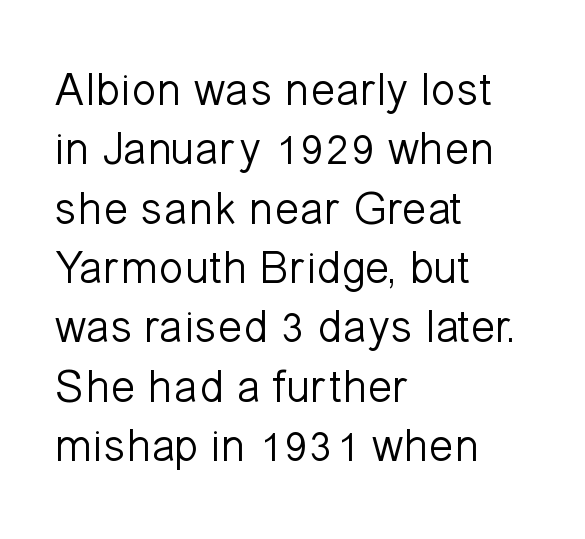
{"serif": "no", "italic": "no", "bold": "no", "weight": "light", "width": "normal", "stroke_contrast": "low", "x_height": "medium", "monospaced": "no", "underline": "no", "align": "left", "line_spacing": "normal", "line_spacing_ratio": 1.29, "letter_spacing": "normal", "letter_spacing_em": 0.0, "glyph_px": 46}
